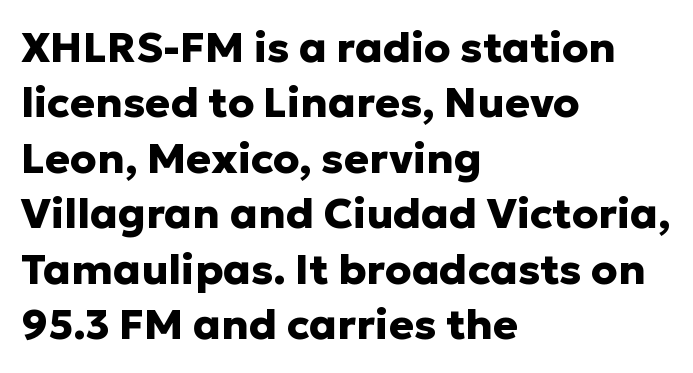
The image shows 42 px heavy sans-serif type, upright; set left-aligned, normal line spacing (1.32x), normal letter spacing, not underlined; low stroke contrast and a medium x-height.
